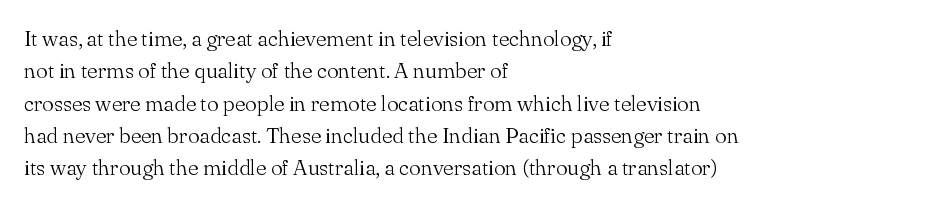
Does extra space separate the letters? No, they use regular spacing. Compared with a typical body face, this is equally light or lighter still. Casual observation: everything's shoved over to the left. This sample keeps an unexceptional amount of space between lines.
